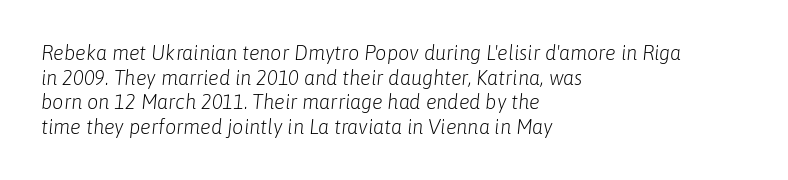
The image shows 20 px text type, italic (leaning right); set left-aligned, line spacing 1.23x, normal letter spacing, not underlined.
